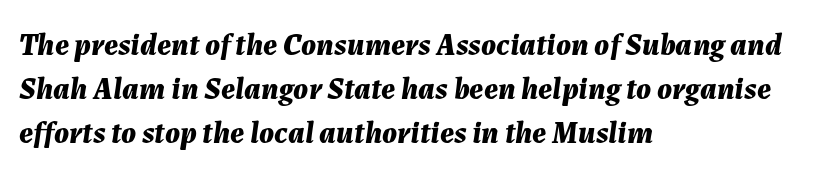
The image shows 31 px bold type, italic (leaning right); set left-aligned, normal line spacing (1.42x), normal letter spacing, not underlined; medium stroke contrast and a medium x-height.
